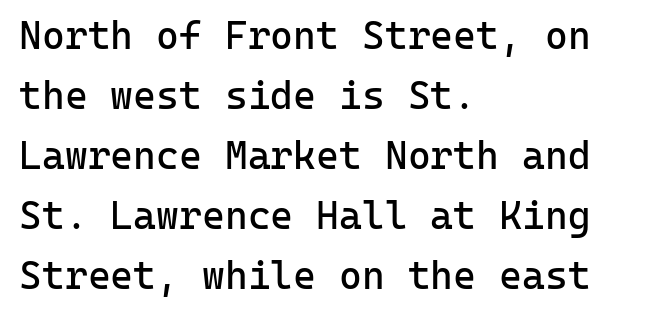
Q: Is the text bold? A: No.
Q: Is the text italic (slanted)? A: No, it is upright.
Q: Is the typeface a serif or a sans-serif typeface? A: Sans-serif.
Q: Is the text underlined? A: No.
Q: How is the paragraph aligned? A: Left-aligned.
Q: Is the spacing between letters normal or unusually wide? A: Normal.
Q: Is the spacing between lines tight, normal or loose? A: Normal.
Q: Width (condensed, normal, or wide)? A: Normal.
Q: Stroke contrast? A: Low.
Q: x-height? A: Medium.
Q: Monospaced? A: Yes.
